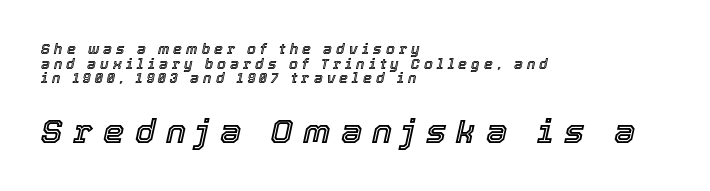
The image shows 34 px text type, italic (leaning right); set left-aligned, tight line spacing (1.04x), unusually wide letter spacing (+0.3 em), not underlined; the second (bottom) block is 2.43x larger; a medium x-height.
